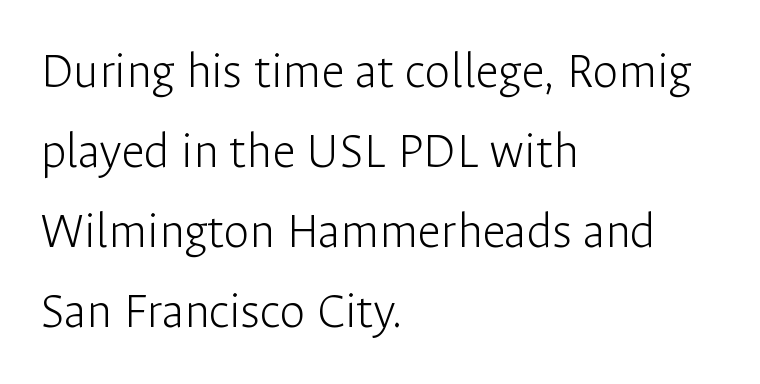
The image shows 52 px light sans-serif type, upright; set left-aligned, normal line spacing (1.54x), normal letter spacing, not underlined; low stroke contrast and a medium x-height.
